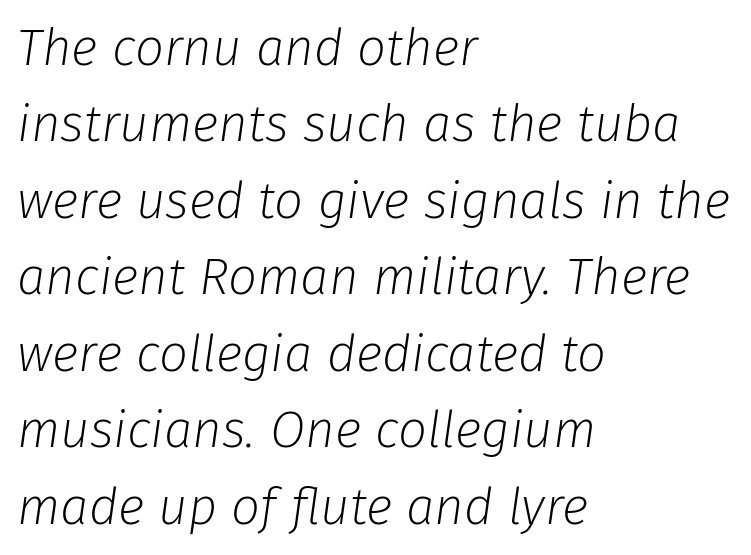
Q: Is the text bold? A: No.
Q: Is the text italic (slanted)? A: Yes, it leans right by about 8 degrees.
Q: Is the text underlined? A: No.
Q: How is the paragraph aligned? A: Left-aligned.
Q: Is the spacing between letters normal or unusually wide? A: Normal.
Q: Is the spacing between lines tight, normal or loose? A: Normal.
Q: Width (condensed, normal, or wide)? A: Normal.
Q: Stroke contrast? A: Low.
Q: x-height? A: Medium.
Q: Monospaced? A: No.
